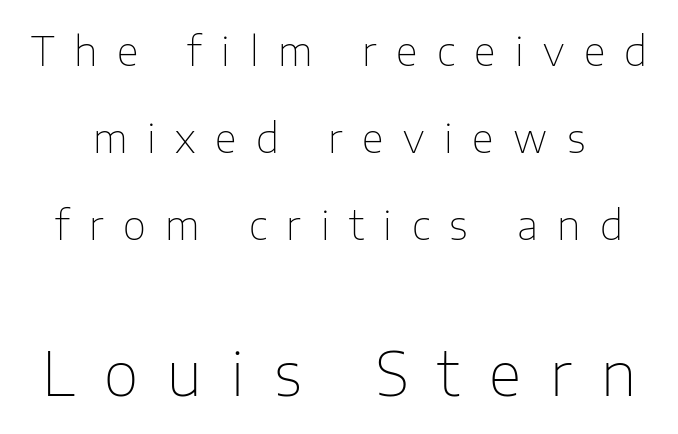
The image shows 60 px thin sans-serif type, upright; set loose line spacing (2.18x), unusually wide letter spacing (+0.49 em), not underlined; the second (bottom) block is 1.5x larger; low stroke contrast and a medium x-height.
